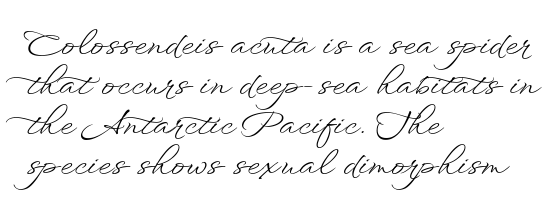
The image shows 33 px light, wide type; set left-aligned, line spacing 1.21x, normal letter spacing, not underlined; low stroke contrast and a small x-height.
